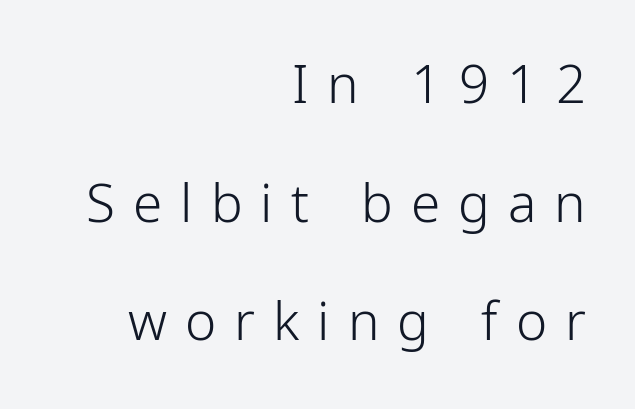
Right-aligned paragraph, ragged on the left. Honestly, the letter spacing is so wide it's the main thing you notice. The letters stand upright; this is a roman face. This reads as an unemphasized weight, regular at the heaviest. Lines of text with bare space underneath.
